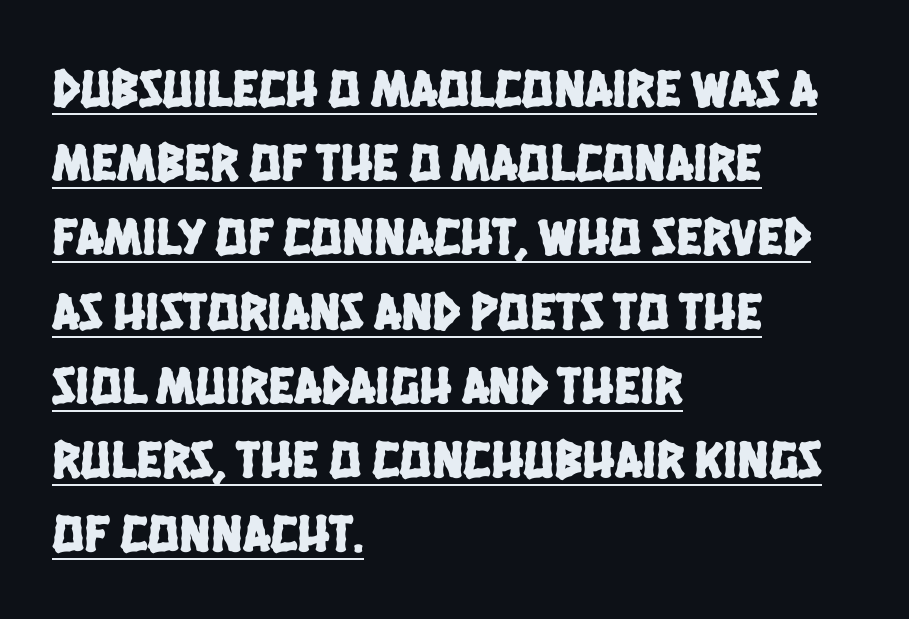
The image shows 53 px condensed sans-serif type; set left-aligned, normal line spacing (1.4x), normal letter spacing, underlined; low stroke contrast and a large x-height.
